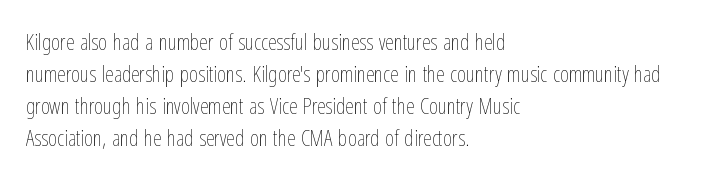
The image shows 22 px text type, upright; set left-aligned, normal line spacing (1.46x), normal letter spacing, not underlined.
